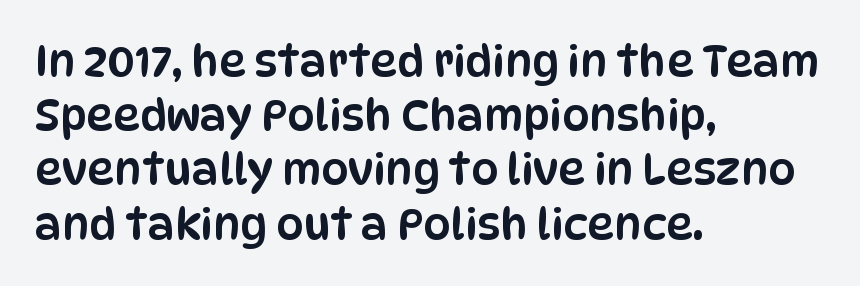
{"serif": "no", "italic": "no", "width": "condensed", "stroke_contrast": "low", "x_height": "large", "monospaced": "no", "underline": "no", "align": "left", "line_spacing": "normal", "line_spacing_ratio": 1.26, "letter_spacing": "normal", "letter_spacing_em": 0.0, "glyph_px": 43}
